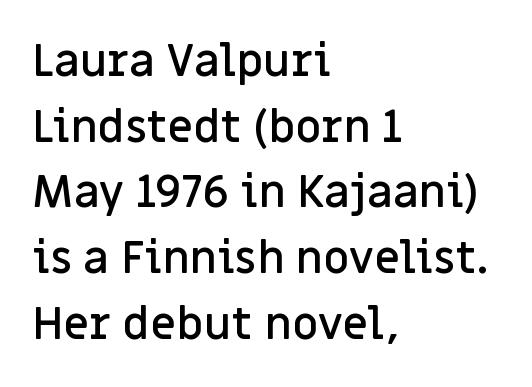
{"serif": "no", "italic": "no", "bold": "semi", "weight": "semibold", "width": "normal", "stroke_contrast": "low", "x_height": "large", "monospaced": "no", "underline": "no", "align": "left", "line_spacing": "normal", "line_spacing_ratio": 1.46, "letter_spacing": "normal", "letter_spacing_em": 0.0, "glyph_px": 45}
